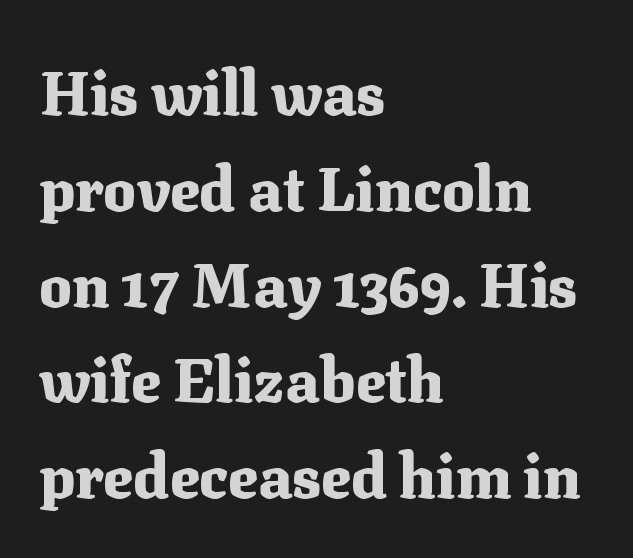
Q: Is the text bold? A: Yes.
Q: Is the text italic (slanted)? A: No, it is upright.
Q: Is the typeface a serif or a sans-serif typeface? A: Serif.
Q: Is the text underlined? A: No.
Q: How is the paragraph aligned? A: Left-aligned.
Q: Is the spacing between letters normal or unusually wide? A: Normal.
Q: Is the spacing between lines tight, normal or loose? A: Normal.
Q: Width (condensed, normal, or wide)? A: Normal.
Q: Stroke contrast? A: Medium.
Q: x-height? A: Medium.
Q: Monospaced? A: No.
